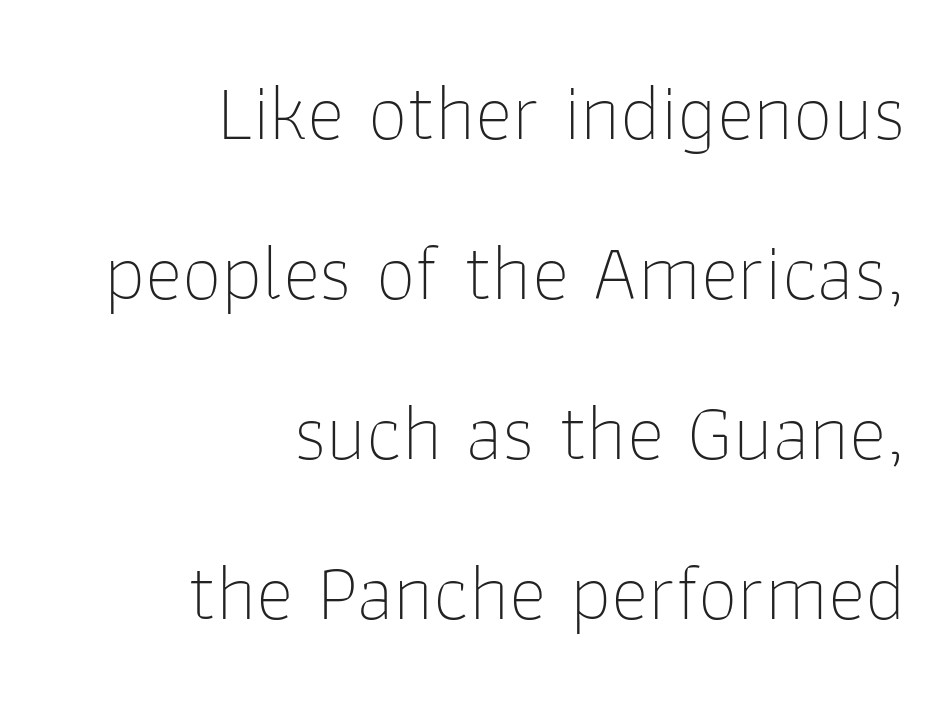
The image shows 80 px thin sans-serif type, upright; set right-aligned, loose line spacing (2.0x), normal letter spacing, not underlined; low stroke contrast and a medium x-height.
